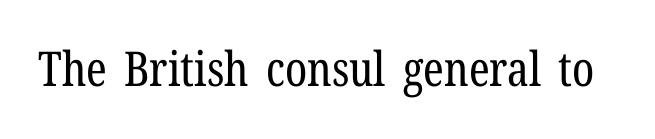
The image shows 48 px regular-weight, condensed serif type, upright; set normal letter spacing, not underlined; low stroke contrast and a medium x-height.
